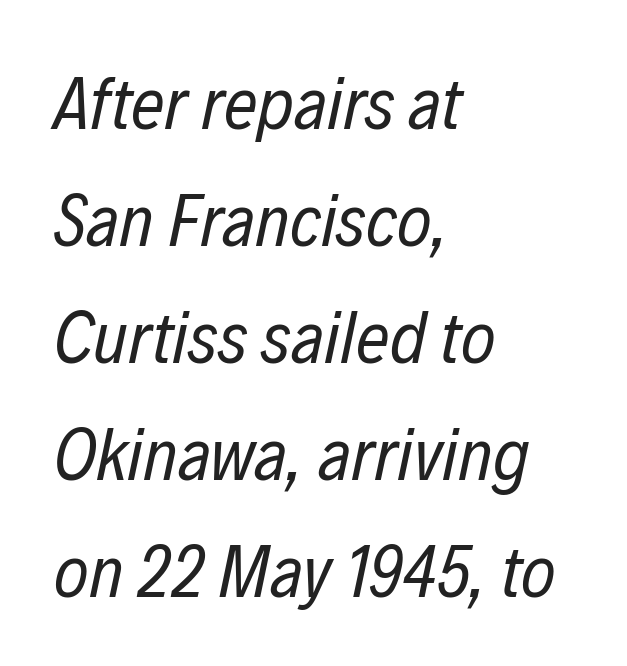
{"italic": "yes", "lean": "right", "slant_degrees": 12, "bold": "no", "weight": "regular", "width": "condensed", "stroke_contrast": "low", "x_height": "medium", "monospaced": "no", "underline": "no", "align": "left", "line_spacing": "normal", "line_spacing_ratio": 1.58, "letter_spacing": "normal", "letter_spacing_em": 0.0, "glyph_px": 74}
